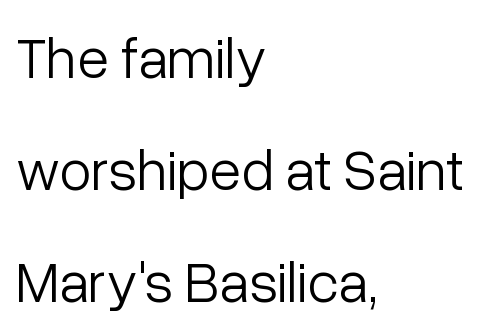
{"serif": "no", "italic": "no", "bold": "no", "weight": "light", "width": "normal", "stroke_contrast": "low", "x_height": "medium", "monospaced": "no", "underline": "no", "align": "left", "line_spacing": "loose", "line_spacing_ratio": 1.93, "letter_spacing": "normal", "letter_spacing_em": 0.0, "glyph_px": 58}
